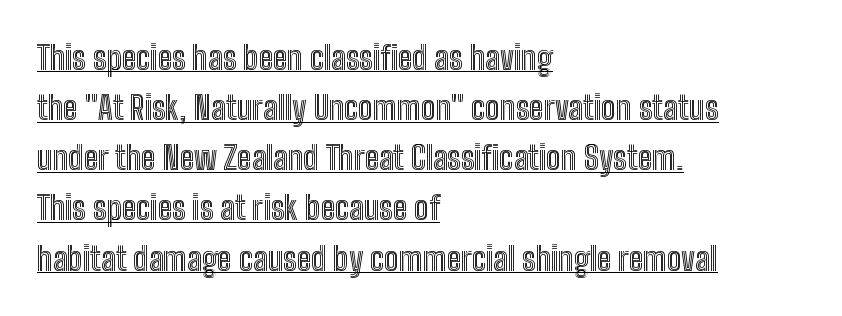
The font's upright variant was chosen for this text. A classic flush-left, rag-right setting is used for this passage. What stands out about the letter spacing? Nothing — it is the standard amount. These characters rest on top of a visible drawn line. You could not count columns in this text — the font is proportionally spaced. Each new line begins a customary step beneath the previous one.
